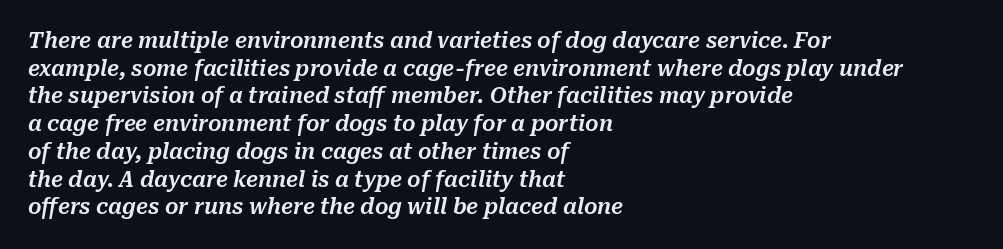
Q: Is the text italic (slanted)? A: Yes, it leans right by about 10 degrees.
Q: Is the text underlined? A: No.
Q: How is the paragraph aligned? A: Left-aligned.
Q: Is the spacing between letters normal or unusually wide? A: Normal.
Q: Is the spacing between lines tight, normal or loose? A: Normal.
